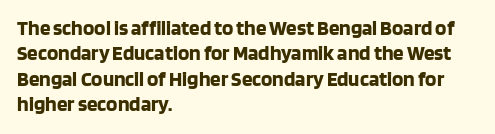
The image shows 21 px bold type, upright; set left-aligned, line spacing 1.21x, normal letter spacing, not underlined.
